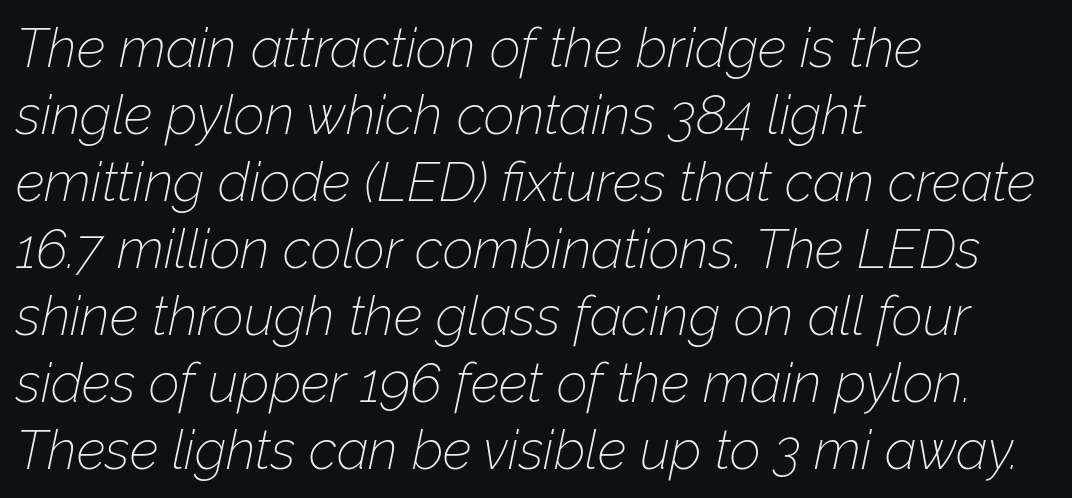
Q: Is the text bold? A: No.
Q: Is the text italic (slanted)? A: Yes, it leans right by about 12 degrees.
Q: Is the text underlined? A: No.
Q: How is the paragraph aligned? A: Left-aligned.
Q: Is the spacing between letters normal or unusually wide? A: Normal.
Q: Width (condensed, normal, or wide)? A: Normal.
Q: Stroke contrast? A: Low.
Q: x-height? A: Medium.
Q: Monospaced? A: No.
